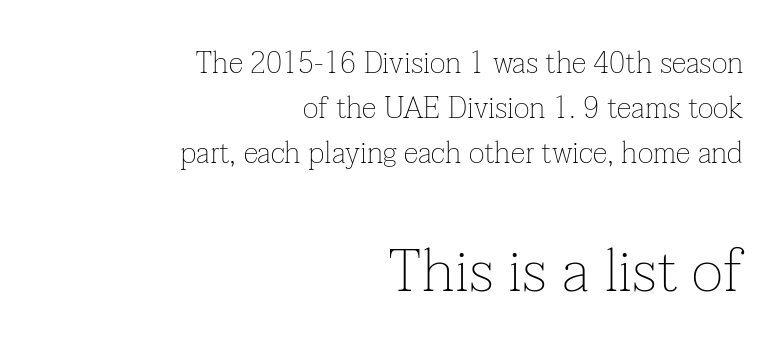
Q: Is the text bold? A: No.
Q: Is the text italic (slanted)? A: No, it is upright.
Q: Is the typeface a serif or a sans-serif typeface? A: Serif.
Q: Is the text underlined? A: No.
Q: How is the paragraph aligned? A: Right-aligned.
Q: Is the spacing between letters normal or unusually wide? A: Normal.
Q: Is the spacing between lines tight, normal or loose? A: Normal.
Q: Which block of text is set in a larger size, the first (top) or the second (bottom)? A: The second (bottom) one.
Q: Width (condensed, normal, or wide)? A: Normal.
Q: Stroke contrast? A: Low.
Q: x-height? A: Medium.
Q: Monospaced? A: No.
